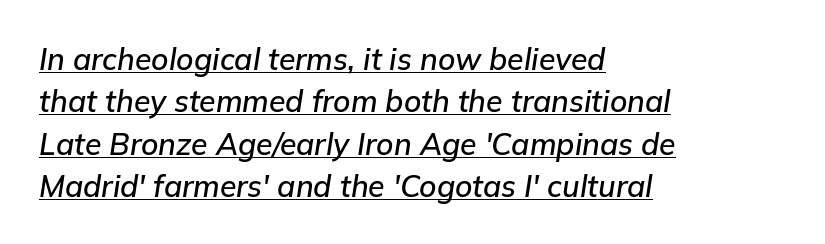
The image shows 30 px text type, italic (leaning right); set left-aligned, normal line spacing (1.41x), normal letter spacing, underlined; low stroke contrast and a medium x-height.
